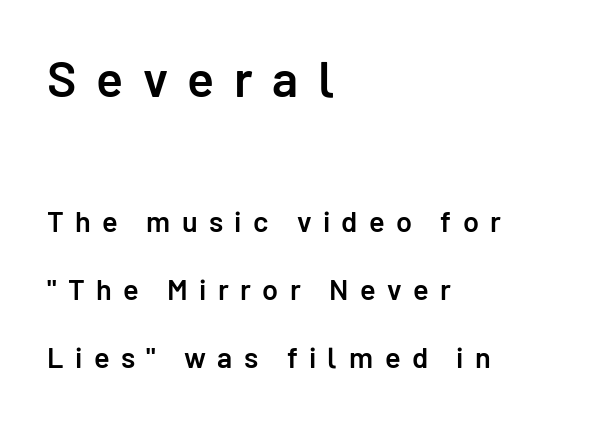
Q: Is the text bold? A: Semi-bold.
Q: Is the text italic (slanted)? A: No, it is upright.
Q: Is the typeface a serif or a sans-serif typeface? A: Sans-serif.
Q: Is the text underlined? A: No.
Q: How is the paragraph aligned? A: Left-aligned.
Q: Is the spacing between letters normal or unusually wide? A: Unusually wide.
Q: Is the spacing between lines tight, normal or loose? A: Loose.
Q: Which block of text is set in a larger size, the first (top) or the second (bottom)? A: The first (top) one.
Q: Width (condensed, normal, or wide)? A: Normal.
Q: Stroke contrast? A: Low.
Q: x-height? A: Medium.
Q: Monospaced? A: No.
